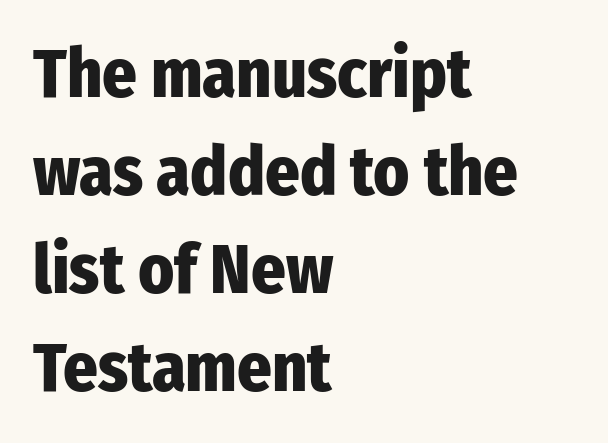
{"serif": "no", "italic": "no", "bold": "yes", "weight": "heavy", "width": "condensed", "stroke_contrast": "low", "x_height": "medium", "monospaced": "no", "underline": "no", "align": "left", "line_spacing": "normal", "line_spacing_ratio": 1.44, "letter_spacing": "normal", "letter_spacing_em": 0.0, "glyph_px": 68}
